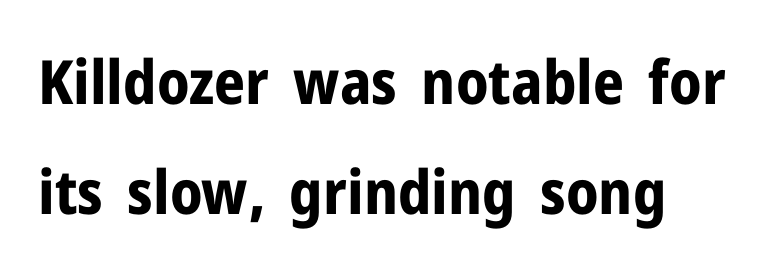
A student would call this left alignment; a typographer would say flush left, rag right. The passage shown is emphatically bold. Character widths vary here, with narrow letters taking less room than wide ones. A bare baseline throughout the passage. The face used here is a sans, in the tradition of grotesques and geometrics. Short note: letters normally spaced.
